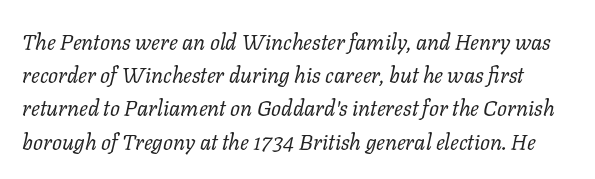
Q: Is the text bold? A: No.
Q: Is the text italic (slanted)? A: Yes, it leans right by about 11 degrees.
Q: Is the text underlined? A: No.
Q: Is the spacing between letters normal or unusually wide? A: Normal.
Q: Is the spacing between lines tight, normal or loose? A: Normal.
